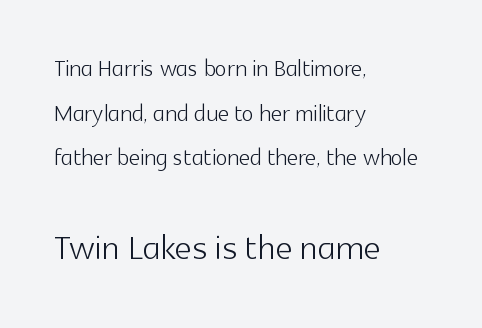
The image shows 47 px light sans-serif type, upright; set left-aligned, normal line spacing (1.44x), normal letter spacing, not underlined; the second (bottom) block is 1.52x larger; a medium x-height.
